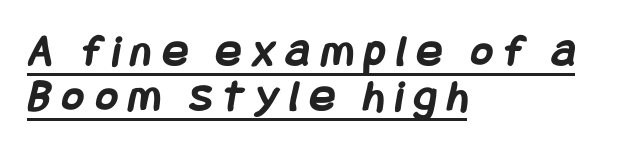
The space between consecutive lines is stingy. Serifs: no, the terminals of the letterforms are clean. As a designer I'd log this as weight 700, bold. A baseline rule has been typeset under these characters. Here the glyphs are tracked loosely, breaking word shapes into spaced letters.
